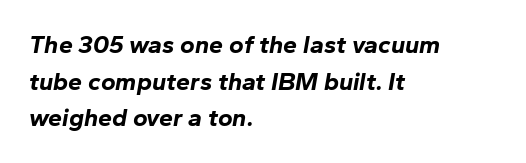
The image shows 25 px bold type, italic (leaning right); set left-aligned, normal line spacing (1.47x), normal letter spacing, not underlined.
